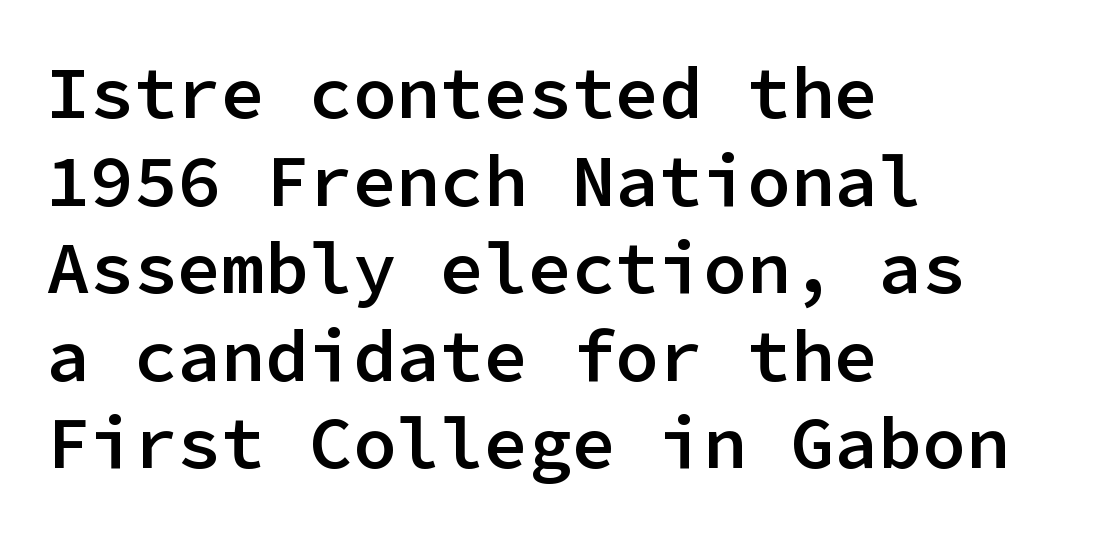
Teacher's note: observe the even left margin — that is flush-left alignment. Characters remain perfectly vertical along every line. Default kerning and tracking; the words read as compact shapes. No feet cap the strokes, marking this as sans-serif type.
